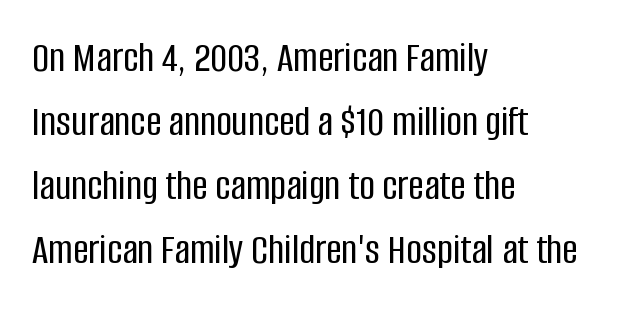
The image shows 43 px condensed sans-serif type, upright; set left-aligned, normal line spacing (1.49x), normal letter spacing, not underlined; low stroke contrast and a large x-height.
